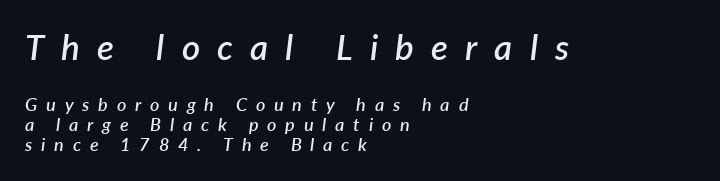
Q: Is the text bold? A: Semi-bold.
Q: Is the text italic (slanted)? A: Yes, it leans right by about 7 degrees.
Q: Is the text underlined? A: No.
Q: How is the paragraph aligned? A: Left-aligned.
Q: Is the spacing between letters normal or unusually wide? A: Unusually wide.
Q: Is the spacing between lines tight, normal or loose? A: Tight.
Q: Which block of text is set in a larger size, the first (top) or the second (bottom)? A: The first (top) one.
Q: Width (condensed, normal, or wide)? A: Normal.
Q: Stroke contrast? A: Low.
Q: x-height? A: Medium.
Q: Monospaced? A: No.
